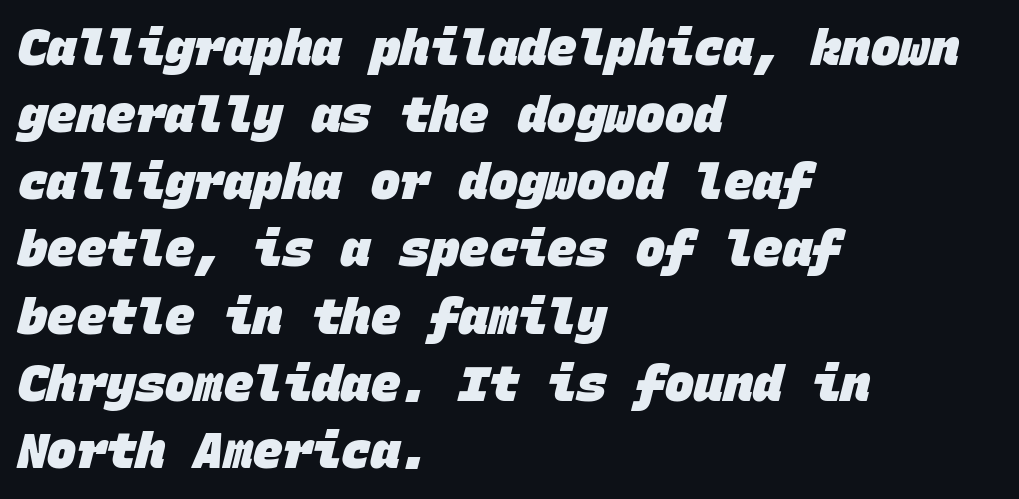
The image shows 49 px heavy sans-serif type, monospaced; set left-aligned, normal line spacing (1.37x), normal letter spacing, not underlined; low stroke contrast and a large x-height.
